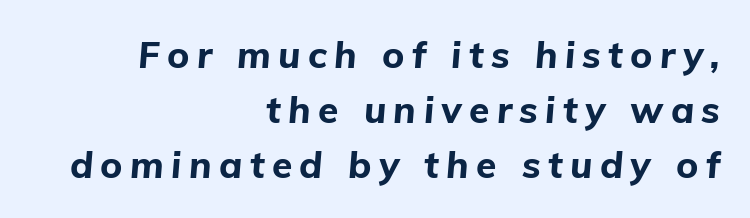
{"italic": "yes", "lean": "right", "slant_degrees": 5, "bold": "yes", "weight": "bold", "width": "normal", "stroke_contrast": "low", "x_height": "medium", "monospaced": "no", "underline": "no", "align": "right", "line_spacing": "normal", "line_spacing_ratio": 1.48, "letter_spacing": "wide", "letter_spacing_em": 0.2, "glyph_px": 37}
